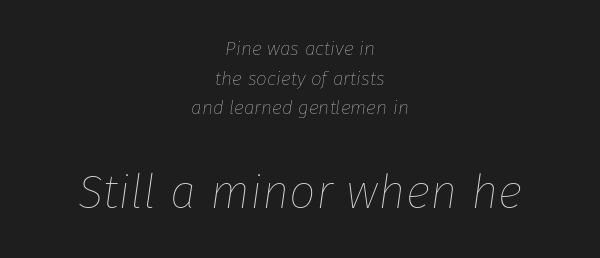
Compared with typical body copy, the letter spacing here is the same. Words float on clear page, feet unadorned. No chunkiness to these letters — they're not bold. Leftover space on each line is divided equally before and after the words.
